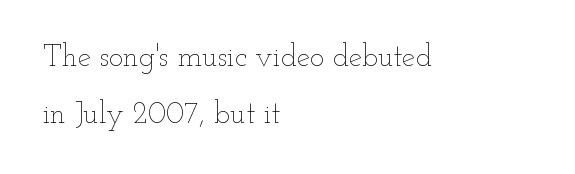
Q: Is the text bold? A: No.
Q: Is the text italic (slanted)? A: No, it is upright.
Q: Is the text underlined? A: No.
Q: How is the paragraph aligned? A: Left-aligned.
Q: Is the spacing between letters normal or unusually wide? A: Normal.
Q: Is the spacing between lines tight, normal or loose? A: Loose.
Q: Width (condensed, normal, or wide)? A: Wide.
Q: Stroke contrast? A: Low.
Q: x-height? A: Small.
Q: Monospaced? A: No.
